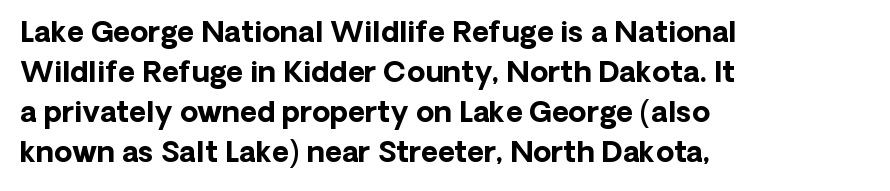
{"serif": "no", "italic": "no", "bold": "yes", "weight": "bold", "width": "normal", "stroke_contrast": "low", "x_height": "medium", "monospaced": "no", "underline": "no", "align": "left", "line_spacing": "normal", "line_spacing_ratio": 1.38, "letter_spacing": "normal", "letter_spacing_em": 0.0, "glyph_px": 29}
